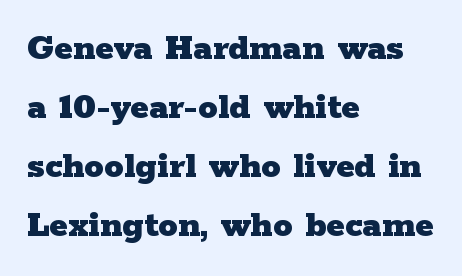
Q: Is the text bold? A: Yes.
Q: Is the text italic (slanted)? A: No, it is upright.
Q: Is the typeface a serif or a sans-serif typeface? A: Serif.
Q: Is the text underlined? A: No.
Q: How is the paragraph aligned? A: Left-aligned.
Q: Is the spacing between letters normal or unusually wide? A: Normal.
Q: Is the spacing between lines tight, normal or loose? A: Normal.
Q: Width (condensed, normal, or wide)? A: Wide.
Q: Stroke contrast? A: Low.
Q: x-height? A: Medium.
Q: Monospaced? A: No.
